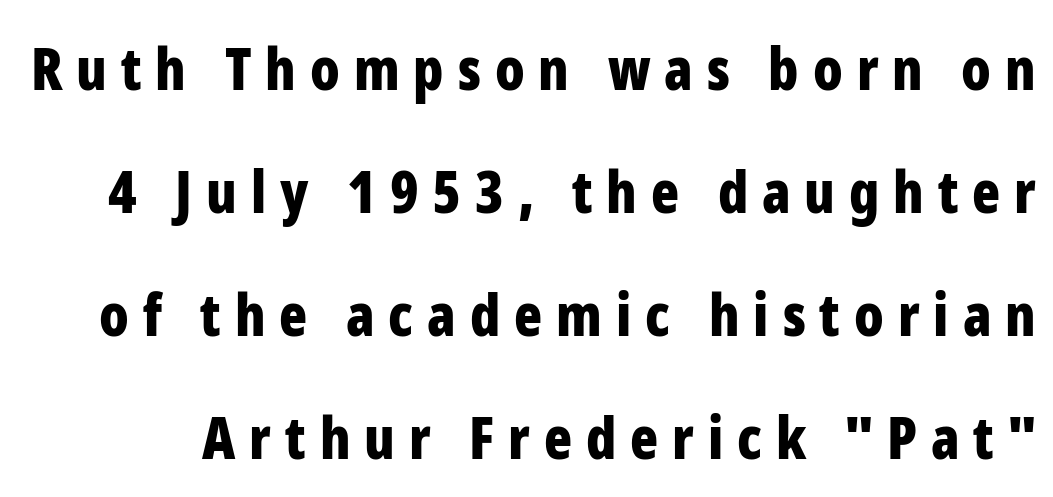
The gaps between neighbouring characters are conspicuously large. How heavy is the stroke? Heavy — this is a bold. I'd call this a sans setting — the letters go barefoot. The foot of each line stays bare and open. The axis of the letterforms is exactly vertical.
